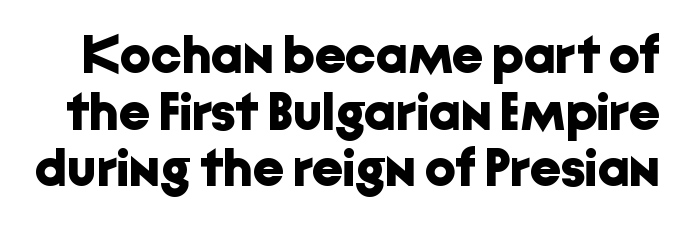
The image shows 54 px bold sans-serif type, upright; set tight line spacing (1.05x), normal letter spacing, not underlined; low stroke contrast and a medium x-height.
